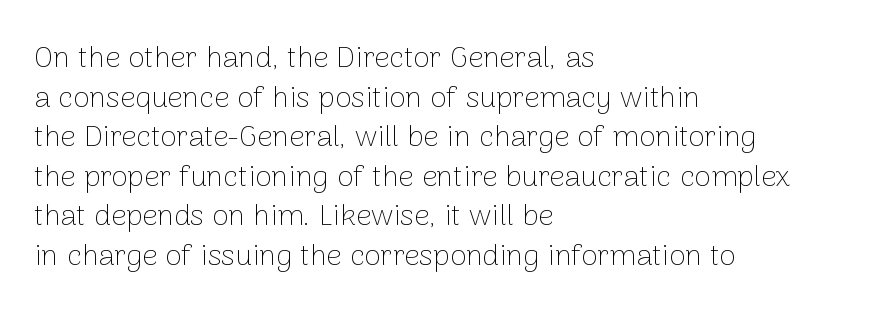
The image shows 30 px thin sans-serif type, upright; set left-aligned, normal line spacing (1.32x), normal letter spacing, not underlined; low stroke contrast and a medium x-height.
